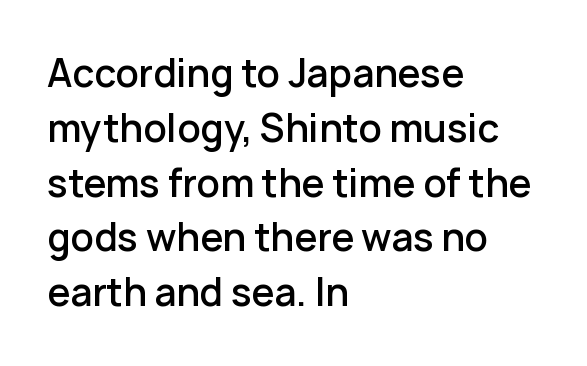
Q: Is the text bold? A: Semi-bold.
Q: Is the text italic (slanted)? A: No, it is upright.
Q: Is the typeface a serif or a sans-serif typeface? A: Sans-serif.
Q: Is the text underlined? A: No.
Q: How is the paragraph aligned? A: Left-aligned.
Q: Is the spacing between letters normal or unusually wide? A: Normal.
Q: Is the spacing between lines tight, normal or loose? A: Normal.
Q: Width (condensed, normal, or wide)? A: Normal.
Q: Stroke contrast? A: Low.
Q: x-height? A: Medium.
Q: Monospaced? A: No.
